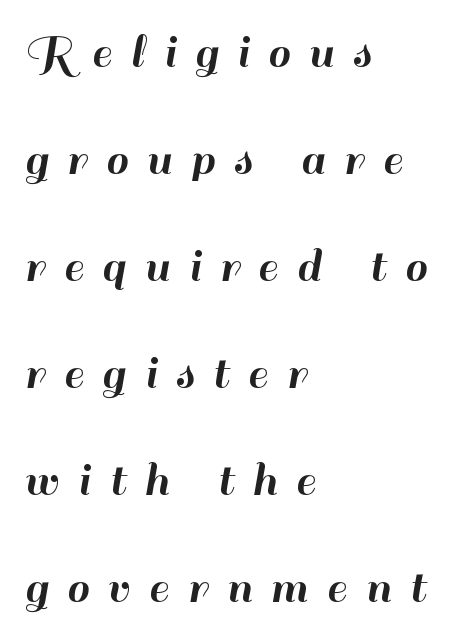
The image shows 50 px sans-serif type; set left-aligned, loose line spacing (2.14x), unusually wide letter spacing (+0.38 em), not underlined; high stroke contrast and a small x-height.
